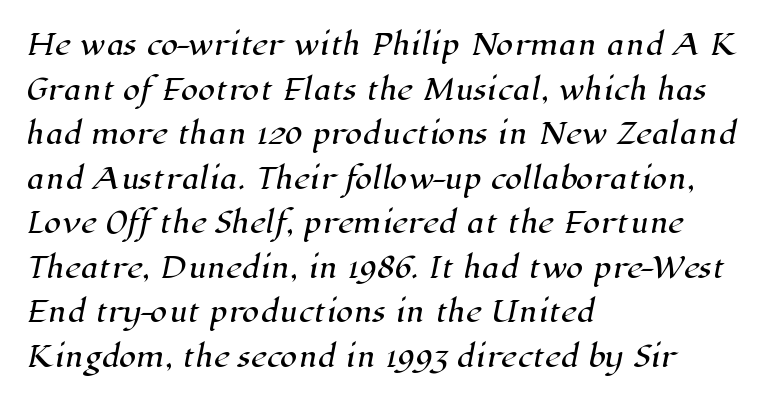
The lines are quadded left. Default kerning and tracking; the words read as compact shapes. The face used here is seriffed, in the tradition of book romans. A bare baseline throughout the passage.
